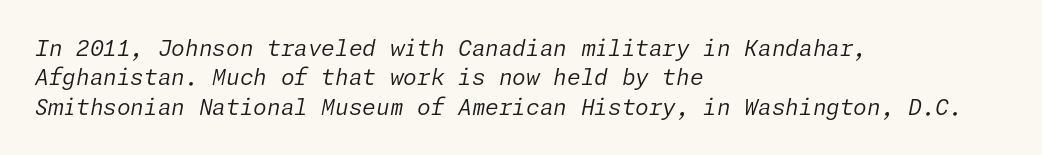
The image shows 22 px text type, italic (leaning right); set left-aligned, normal line spacing (1.33x), normal letter spacing, not underlined.
